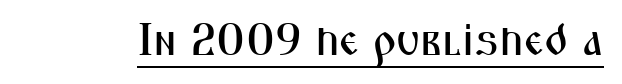
The image shows 45 px condensed sans-serif type, upright; set normal letter spacing, underlined; medium stroke contrast and a medium x-height.
